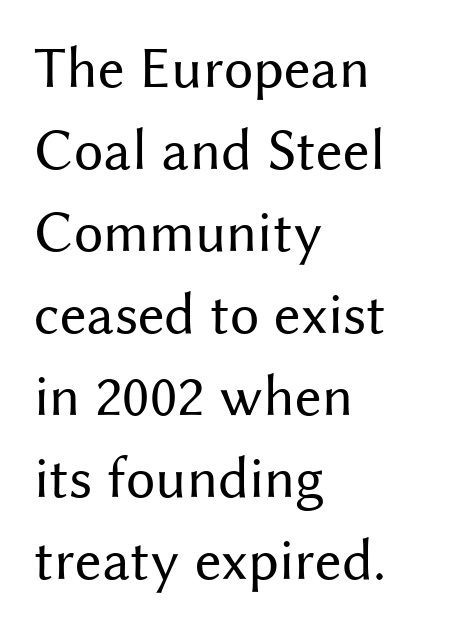
Q: Is the text bold? A: No.
Q: Is the text italic (slanted)? A: No, it is upright.
Q: Is the typeface a serif or a sans-serif typeface? A: Sans-serif.
Q: Is the text underlined? A: No.
Q: How is the paragraph aligned? A: Left-aligned.
Q: Is the spacing between letters normal or unusually wide? A: Normal.
Q: Is the spacing between lines tight, normal or loose? A: Normal.
Q: Width (condensed, normal, or wide)? A: Normal.
Q: Stroke contrast? A: Medium.
Q: x-height? A: Medium.
Q: Monospaced? A: No.
